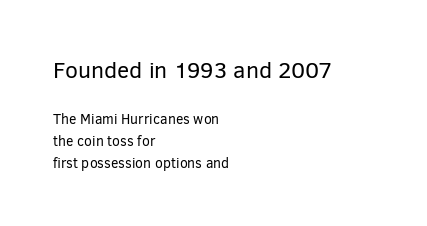
{"italic": "no", "bold": "no", "underline": "no", "align": "left", "line_spacing": "normal", "line_spacing_ratio": 1.59, "letter_spacing": "normal", "letter_spacing_em": 0.0, "larger_block": "first", "size_ratio": 1.64, "glyph_px": 23}
